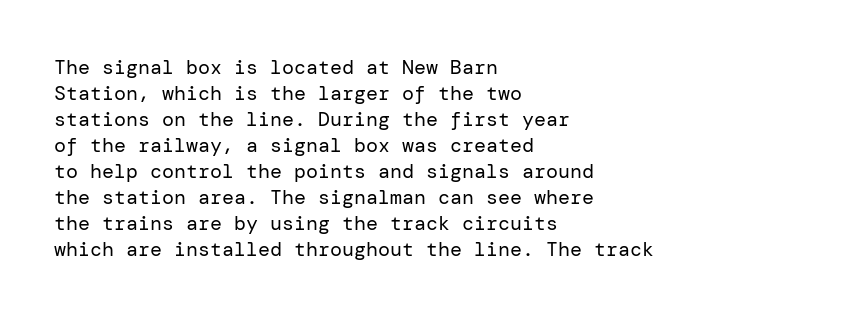
{"italic": "no", "bold": "no", "underline": "no", "align": "left", "line_spacing": "normal", "line_spacing_ratio": 1.3, "letter_spacing": "normal", "letter_spacing_em": 0.0, "glyph_px": 20}
